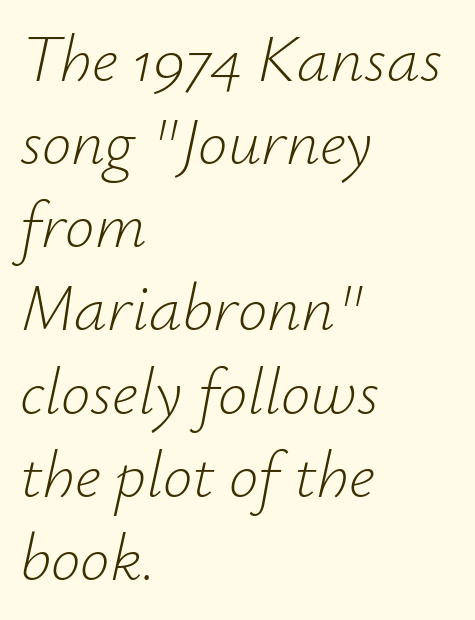
{"italic": "yes", "lean": "right", "slant_degrees": 12, "bold": "no", "weight": "light", "width": "normal", "stroke_contrast": "low", "x_height": "small", "monospaced": "no", "underline": "no", "align": "left", "line_spacing": "normal", "line_spacing_ratio": 1.26, "letter_spacing": "normal", "letter_spacing_em": 0.0, "glyph_px": 66}
